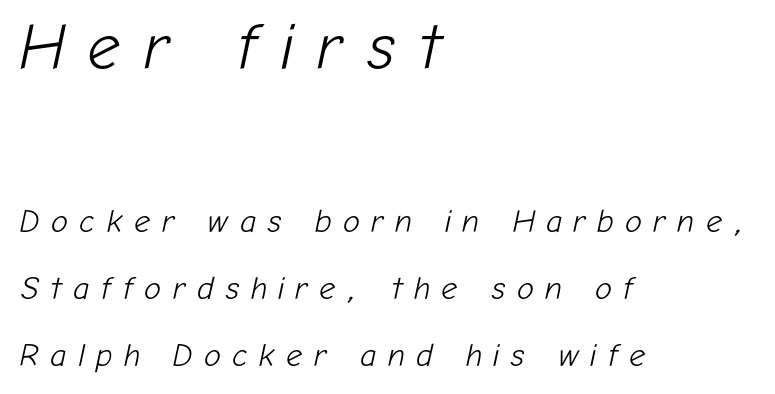
Q: Is the text bold? A: No.
Q: Is the text italic (slanted)? A: Yes, it leans right by about 12 degrees.
Q: Is the text underlined? A: No.
Q: How is the paragraph aligned? A: Left-aligned.
Q: Is the spacing between letters normal or unusually wide? A: Unusually wide.
Q: Is the spacing between lines tight, normal or loose? A: Loose.
Q: Which block of text is set in a larger size, the first (top) or the second (bottom)? A: The first (top) one.
Q: Width (condensed, normal, or wide)? A: Normal.
Q: Stroke contrast? A: Low.
Q: x-height? A: Medium.
Q: Monospaced? A: No.
